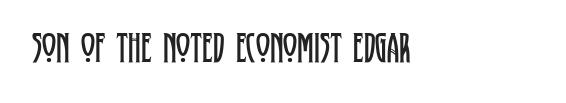
Each letter's strokes conclude with small projecting serifs. Default kerning and tracking; the words read as compact shapes. The passage shown is typed in a proportional face where columns would drift. Weight: in the light-to-regular range. Posture: upright roman. Glance below the letters and you will spot only blank space.
